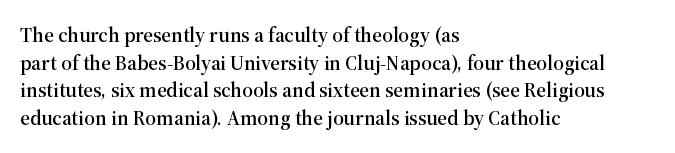
{"italic": "no", "underline": "no", "align": "left", "line_spacing": "normal", "line_spacing_ratio": 1.31, "letter_spacing": "normal", "letter_spacing_em": 0.0, "glyph_px": 21}
